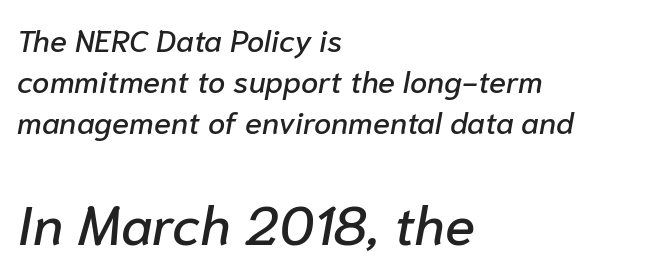
The passage shown stacks its lines at a standard gap. You could call the tracking neutral — neither tight nor loose. Visually the block forms a straight wall on the left and a jagged coastline on the right. It's the slanting kind of type. The rendering uses natural spacing where letterforms have individual widths. The area under the type is left untouched.
